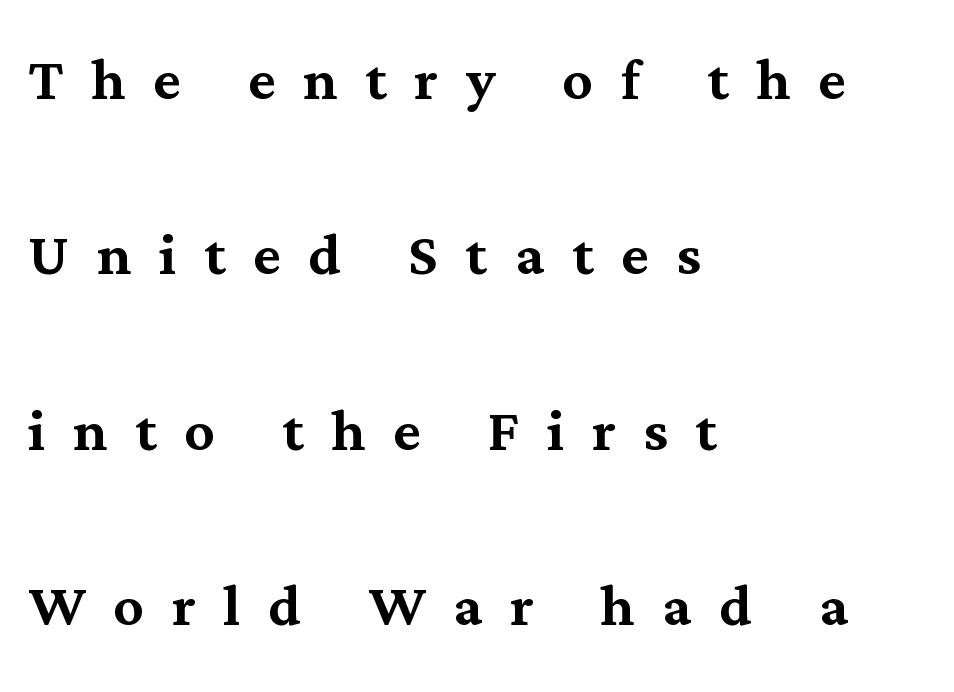
Spacing verdict: proportional, widths tailored to each character. The letters stand straight up with perfectly vertical stems. Each new line begins a long way beneath the previous one. Yep, those are serifs on the letters. Compared with a centered layout, this one pins lines to the left instead. Descender tails drop into unmarked territory.
